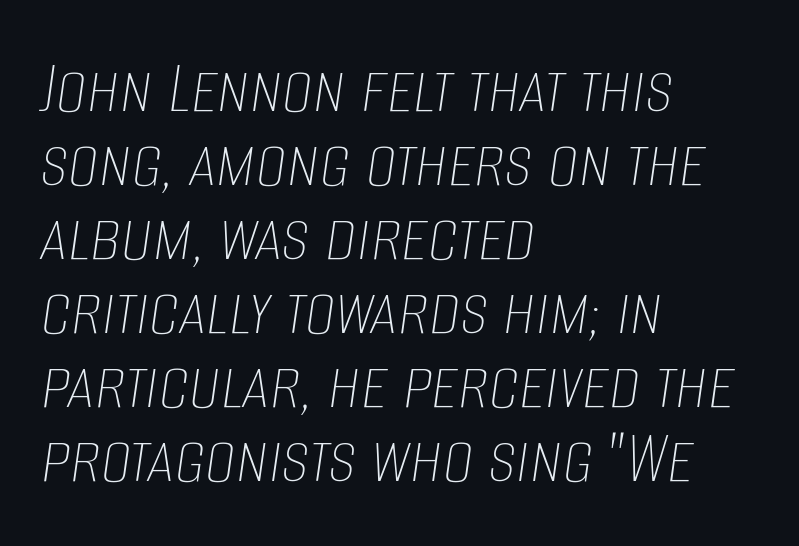
The space beneath each line is pristine and unruled. Short note: letters normally spaced. The characters are drawn with everyday or finer stroke widths. Teacher's note: observe the even left margin — that is flush-left alignment.
